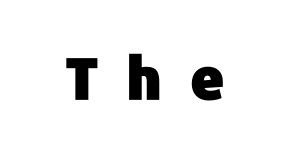
{"serif": "no", "italic": "no", "width": "normal", "stroke_contrast": "low", "x_height": "medium", "monospaced": "no", "underline": "no", "letter_spacing": "wide", "letter_spacing_em": 0.48, "glyph_px": 58}
